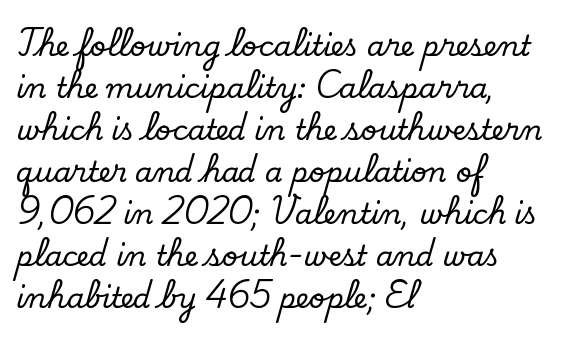
What stands out about the letter spacing? Nothing — it is the standard amount. The typeface chosen for these lines features serifs. One-word summary of the alignment: left.
